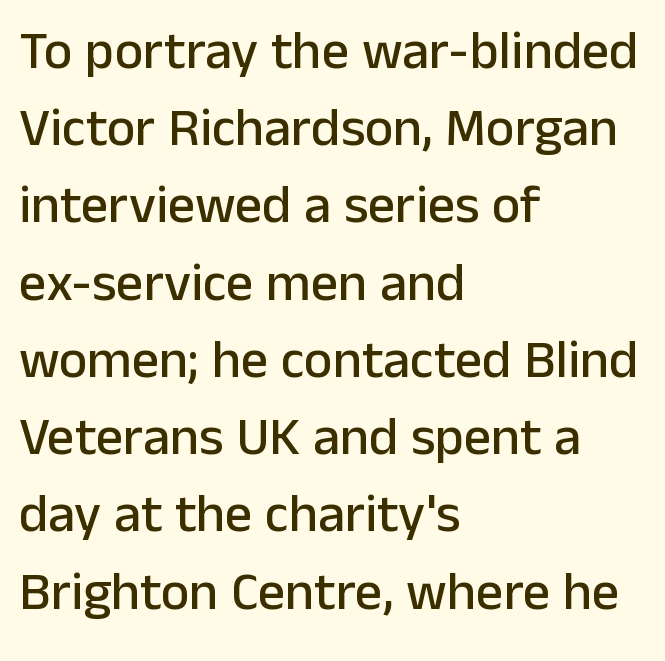
{"serif": "no", "italic": "no", "width": "normal", "stroke_contrast": "low", "x_height": "medium", "monospaced": "no", "underline": "no", "align": "left", "line_spacing": "normal", "line_spacing_ratio": 1.43, "letter_spacing": "normal", "letter_spacing_em": 0.0, "glyph_px": 54}
